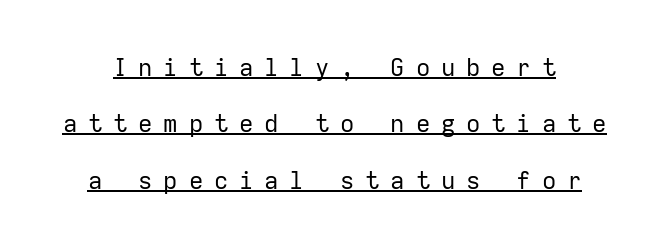
{"italic": "no", "bold": "no", "underline": "yes", "line_spacing": "loose", "line_spacing_ratio": 2.35, "letter_spacing": "wide", "letter_spacing_em": 0.45, "glyph_px": 24}
